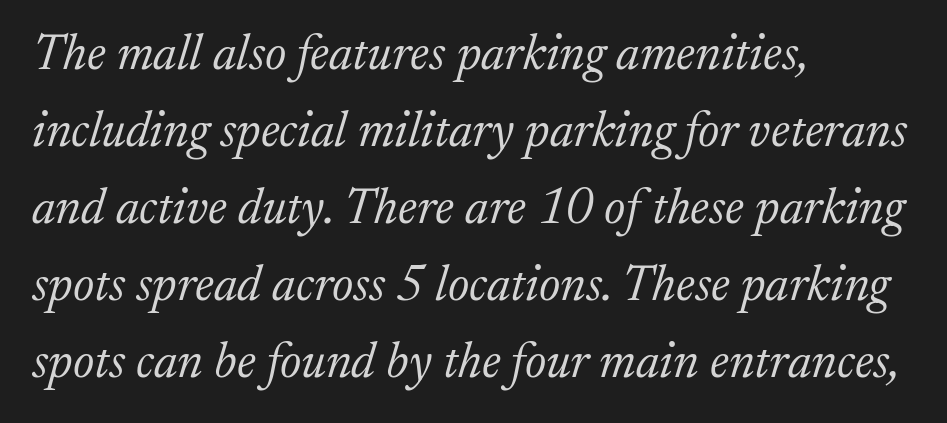
The image shows 50 px light serif type, italic (leaning right); set left-aligned, normal line spacing (1.54x), normal letter spacing, not underlined; low stroke contrast and a medium x-height.
